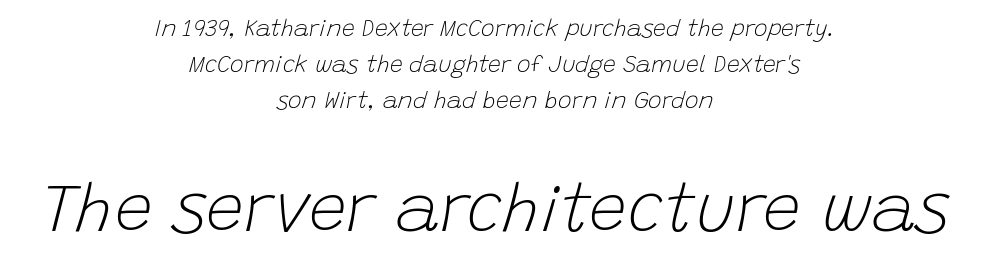
Q: Is the text bold? A: No.
Q: Is the text italic (slanted)? A: Yes, it leans right by about 15 degrees.
Q: Is the text underlined? A: No.
Q: How is the paragraph aligned? A: Centered.
Q: Is the spacing between letters normal or unusually wide? A: Normal.
Q: Is the spacing between lines tight, normal or loose? A: Normal.
Q: Which block of text is set in a larger size, the first (top) or the second (bottom)? A: The second (bottom) one.
Q: Width (condensed, normal, or wide)? A: Normal.
Q: Stroke contrast? A: Low.
Q: x-height? A: Large.
Q: Monospaced? A: No.
